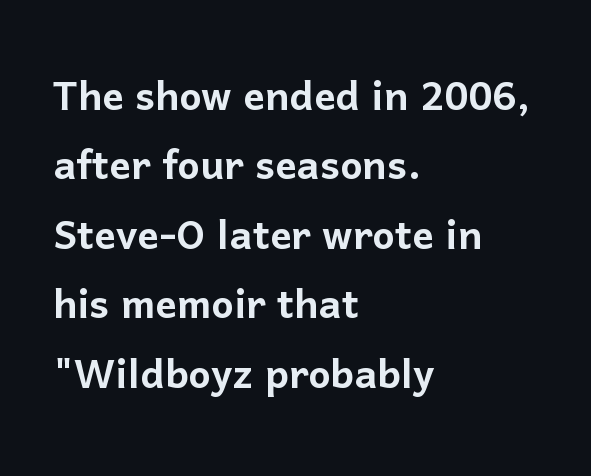
Letterform terminals end flat and unadorned throughout the passage. The rendering uses natural spacing where letterforms have individual widths. Each new line begins a customary step beneath the previous one. The lettering holds an erect, upright posture throughout.
